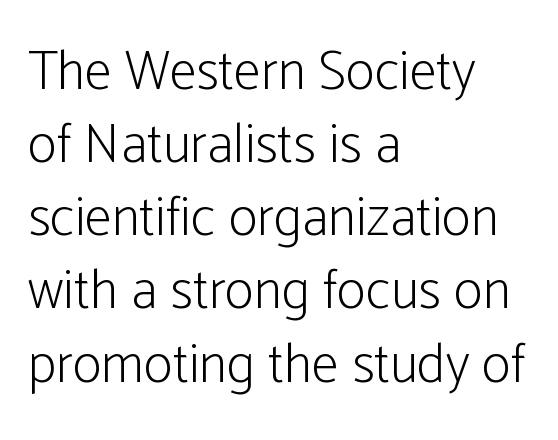
The rendering uses a moderate line-height, typical for paragraphs. A student would call this left alignment; a typographer would say flush left, rag right. Does extra space separate the letters? No, they use regular spacing. Character widths vary here, with narrow letters taking less room than wide ones.
